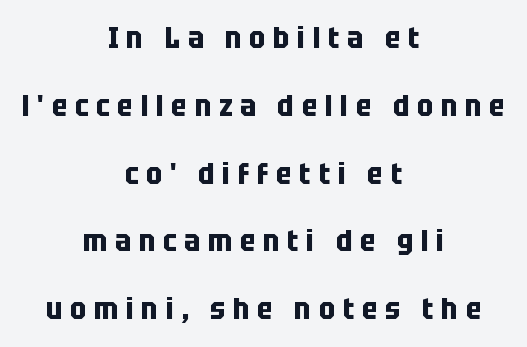
{"serif": "no", "italic": "no", "bold": "yes", "weight": "bold", "width": "condensed", "stroke_contrast": "low", "x_height": "large", "monospaced": "no", "underline": "no", "align": "center", "line_spacing": "loose", "line_spacing_ratio": 2.26, "letter_spacing": "wide", "letter_spacing_em": 0.26, "glyph_px": 30}
